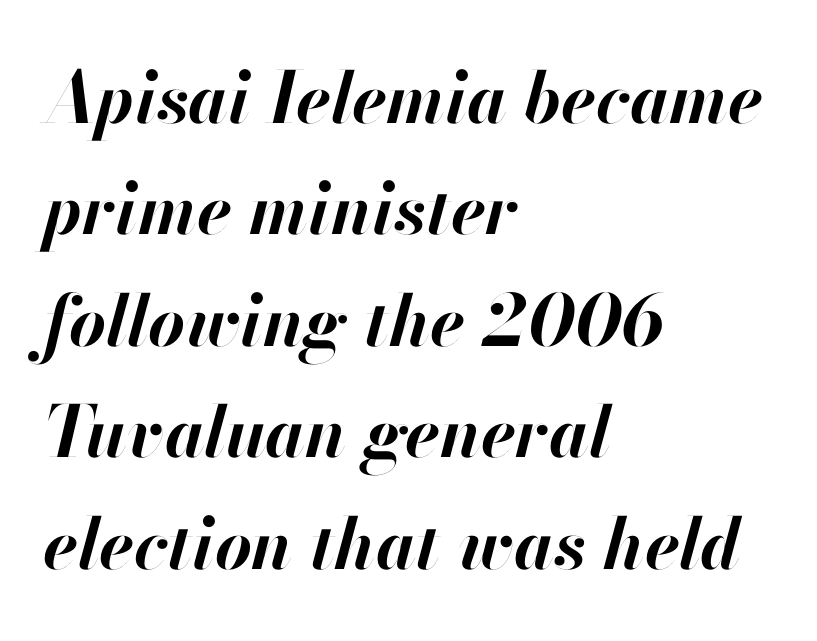
Q: Is the text bold? A: Yes.
Q: Is the text italic (slanted)? A: Yes, it leans right by about 13 degrees.
Q: Is the text underlined? A: No.
Q: How is the paragraph aligned? A: Left-aligned.
Q: Is the spacing between letters normal or unusually wide? A: Normal.
Q: Is the spacing between lines tight, normal or loose? A: Normal.
Q: Width (condensed, normal, or wide)? A: Normal.
Q: Stroke contrast? A: High.
Q: x-height? A: Small.
Q: Monospaced? A: No.
